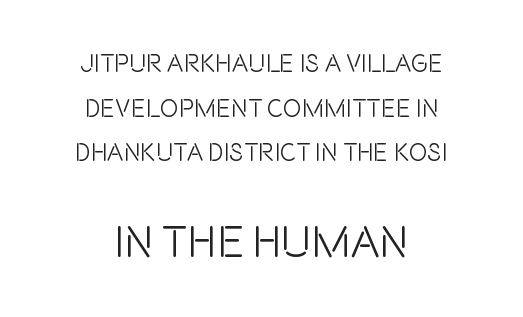
{"serif": "no", "italic": "no", "width": "condensed", "x_height": "large", "monospaced": "no", "underline": "no", "align": "center", "line_spacing_ratio": 1.79, "letter_spacing": "normal", "letter_spacing_em": 0.0, "larger_block": "second", "size_ratio": 1.76, "glyph_px": 44}
